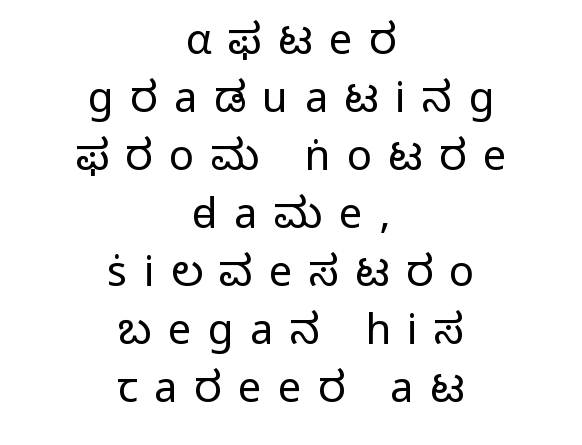
{"serif": "no", "italic": "no", "bold": "no", "weight": "light", "width": "normal", "stroke_contrast": "low", "x_height": "medium", "monospaced": "no", "underline": "no", "align": "center", "line_spacing": "normal", "line_spacing_ratio": 1.38, "letter_spacing": "wide", "letter_spacing_em": 0.39, "glyph_px": 42}
